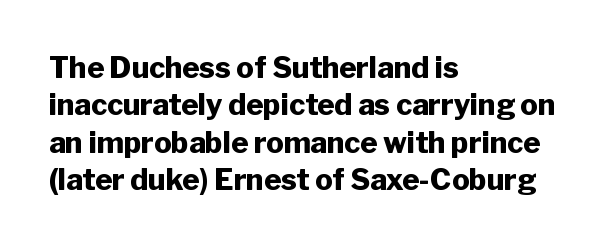
This rendering leaves character spacing at its baseline value. Posture: vertical. A typesetter would call this proportional, since set widths differ per character. These lines stack with their left ends in a neat column. Only glyphs here, with clear space below each row. A typesetter would label this face a sans.
